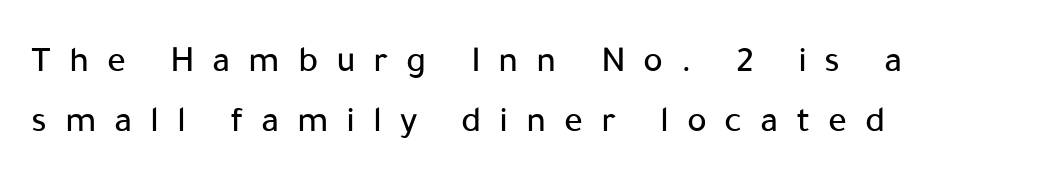
{"serif": "no", "italic": "no", "width": "normal", "stroke_contrast": "low", "x_height": "medium", "monospaced": "no", "underline": "no", "align": "left", "line_spacing": "normal", "line_spacing_ratio": 1.62, "letter_spacing": "wide", "letter_spacing_em": 0.48, "glyph_px": 37}
